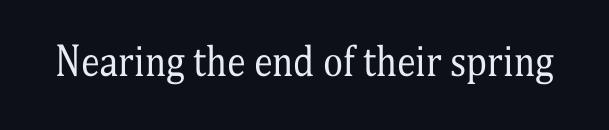
This sample has the flowing, uneven cadence of proportional lettering. Every character sits straight up, as roman type does. The space beneath each line is pristine and unruled. Letter spacing: default. A typesetter would label this face a serif. The passage shown is not bold in any degree.
